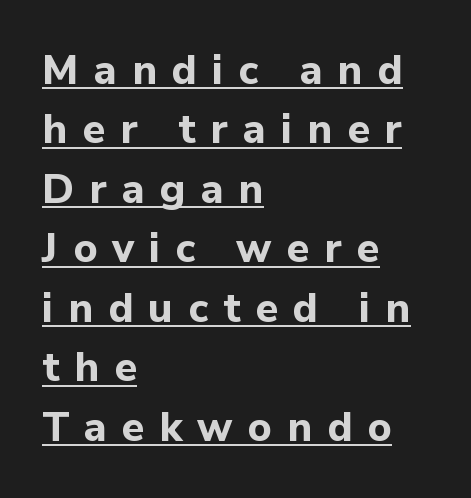
The image shows 41 px bold sans-serif type, upright; set left-aligned, normal line spacing (1.45x), unusually wide letter spacing (+0.36 em), underlined; low stroke contrast and a medium x-height.
